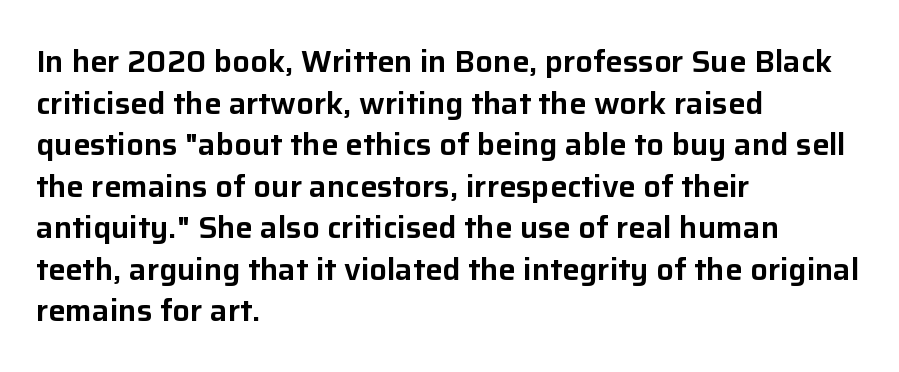
{"serif": "no", "italic": "no", "width": "normal", "stroke_contrast": "low", "x_height": "medium", "monospaced": "no", "underline": "no", "align": "left", "line_spacing": "normal", "line_spacing_ratio": 1.34, "letter_spacing": "normal", "letter_spacing_em": 0.0, "glyph_px": 31}
